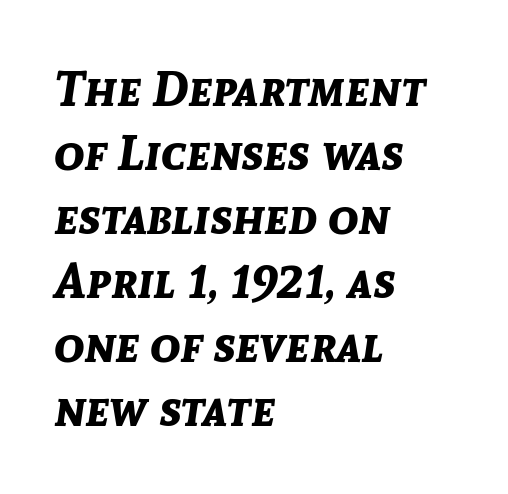
{"italic": "yes", "lean": "right", "slant_degrees": 8, "bold": "yes", "weight": "bold", "width": "normal", "stroke_contrast": "low", "x_height": "medium", "monospaced": "no", "underline": "no", "align": "left", "line_spacing": "normal", "line_spacing_ratio": 1.28, "letter_spacing": "normal", "letter_spacing_em": 0.0, "glyph_px": 50}
